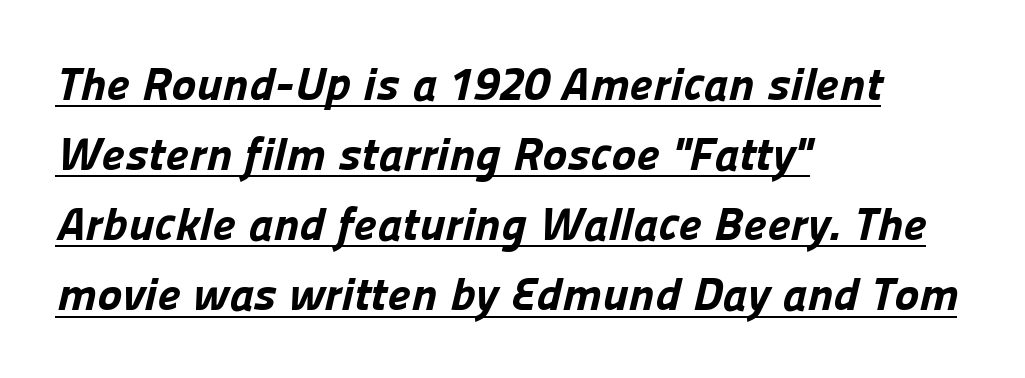
Q: Is the text bold? A: Yes.
Q: Is the typeface a serif or a sans-serif typeface? A: Sans-serif.
Q: Is the text underlined? A: Yes.
Q: How is the paragraph aligned? A: Left-aligned.
Q: Is the spacing between letters normal or unusually wide? A: Normal.
Q: Is the spacing between lines tight, normal or loose? A: Normal.
Q: Width (condensed, normal, or wide)? A: Normal.
Q: Stroke contrast? A: Low.
Q: x-height? A: Medium.
Q: Monospaced? A: No.
